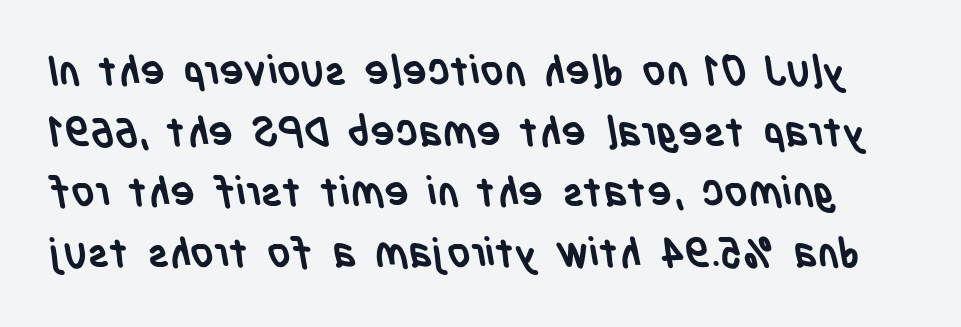
This rendering employs a face without finishing strokes, i.e., a sans-serif. Nobody touched the tracking dial on this one. Strokes here are thick enough to call this a true bold. Just letters on the line, the space beneath them empty.
